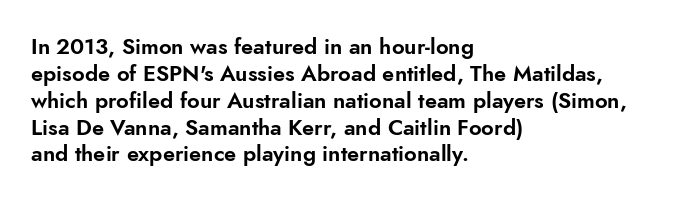
{"italic": "no", "underline": "no", "align": "left", "line_spacing_ratio": 1.22, "letter_spacing": "normal", "letter_spacing_em": 0.0, "glyph_px": 22}
